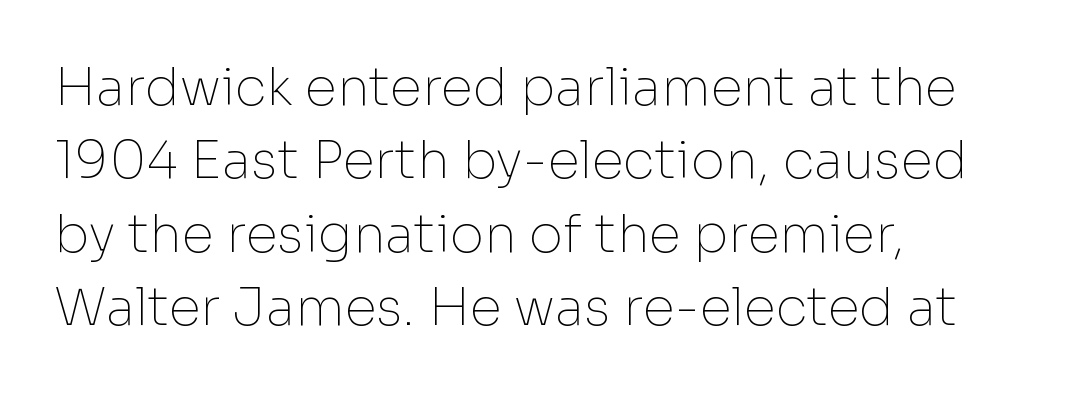
Q: Is the text bold? A: No.
Q: Is the text italic (slanted)? A: No, it is upright.
Q: Is the typeface a serif or a sans-serif typeface? A: Sans-serif.
Q: Is the text underlined? A: No.
Q: How is the paragraph aligned? A: Left-aligned.
Q: Is the spacing between letters normal or unusually wide? A: Normal.
Q: Is the spacing between lines tight, normal or loose? A: Normal.
Q: Width (condensed, normal, or wide)? A: Normal.
Q: Stroke contrast? A: Low.
Q: x-height? A: Medium.
Q: Monospaced? A: No.
